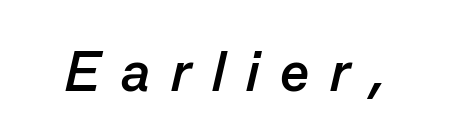
The face used here is rendered with a markedly widened letterfit. Note the varied advance widths — an 'i' is clearly narrower than an 'm'. Style check: oblique. Has an underline been added? It has not.
